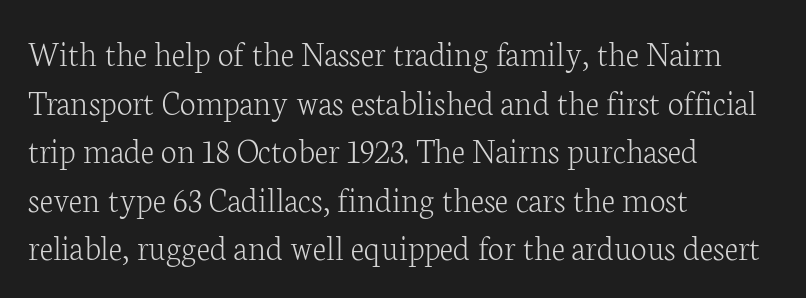
Q: Is the text bold? A: No.
Q: Is the text italic (slanted)? A: No, it is upright.
Q: Is the typeface a serif or a sans-serif typeface? A: Serif.
Q: Is the text underlined? A: No.
Q: How is the paragraph aligned? A: Left-aligned.
Q: Is the spacing between letters normal or unusually wide? A: Normal.
Q: Is the spacing between lines tight, normal or loose? A: Normal.
Q: Width (condensed, normal, or wide)? A: Normal.
Q: Stroke contrast? A: Low.
Q: x-height? A: Medium.
Q: Monospaced? A: No.
